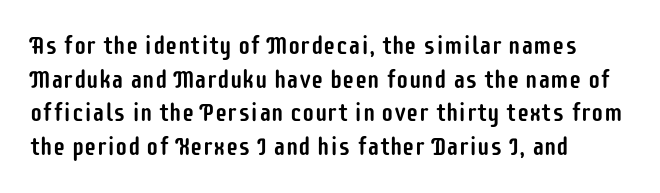
Q: Is the text italic (slanted)? A: No, it is upright.
Q: Is the text underlined? A: No.
Q: How is the paragraph aligned? A: Left-aligned.
Q: Is the spacing between letters normal or unusually wide? A: Normal.
Q: Is the spacing between lines tight, normal or loose? A: Normal.
